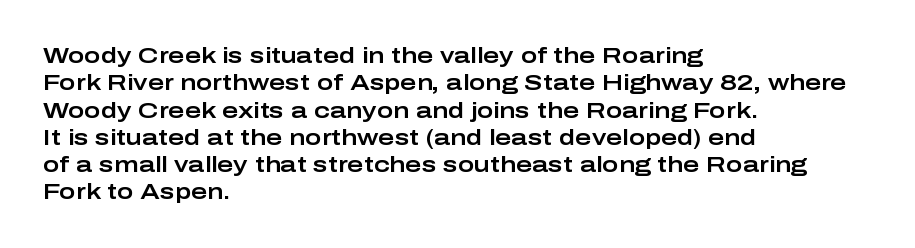
The lines are quadded left. Bare-footed words on every line. Notice how the stems are strictly vertical — no italics here. The gaps between neighbouring characters are ordinary and unremarkable.
